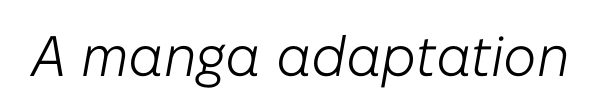
Q: Is the text bold? A: No.
Q: Is the text italic (slanted)? A: Yes, it leans right by about 10 degrees.
Q: Is the text underlined? A: No.
Q: Is the spacing between letters normal or unusually wide? A: Normal.
Q: Width (condensed, normal, or wide)? A: Normal.
Q: Stroke contrast? A: Low.
Q: x-height? A: Medium.
Q: Monospaced? A: No.
